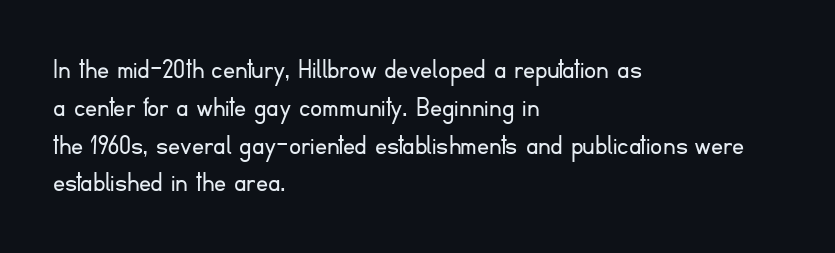
{"serif": "no", "italic": "no", "bold": "no", "weight": "light", "width": "normal", "stroke_contrast": "low", "x_height": "small", "monospaced": "no", "underline": "no", "align": "left", "line_spacing": "normal", "line_spacing_ratio": 1.26, "letter_spacing": "normal", "letter_spacing_em": 0.0, "glyph_px": 30}
